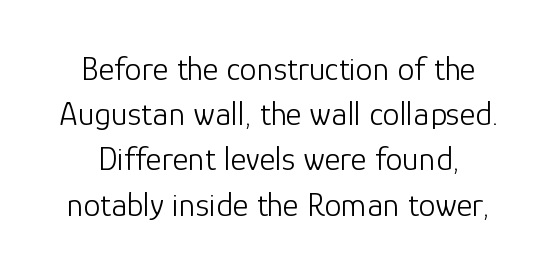
Q: Is the text bold? A: No.
Q: Is the text italic (slanted)? A: No, it is upright.
Q: Is the typeface a serif or a sans-serif typeface? A: Sans-serif.
Q: Is the text underlined? A: No.
Q: Is the spacing between letters normal or unusually wide? A: Normal.
Q: Is the spacing between lines tight, normal or loose? A: Normal.
Q: Width (condensed, normal, or wide)? A: Normal.
Q: Stroke contrast? A: Low.
Q: x-height? A: Medium.
Q: Monospaced? A: No.
